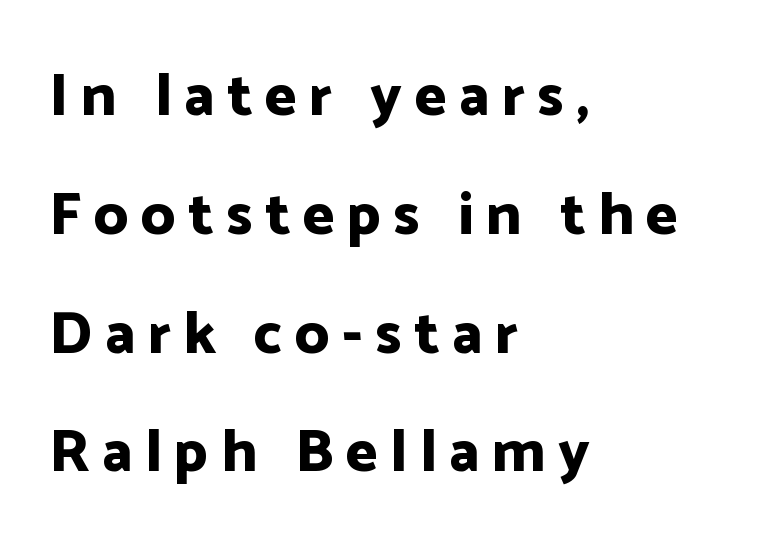
{"serif": "no", "italic": "no", "bold": "yes", "weight": "bold", "width": "normal", "stroke_contrast": "low", "x_height": "medium", "monospaced": "no", "underline": "no", "align": "left", "line_spacing": "loose", "line_spacing_ratio": 1.98, "letter_spacing": "wide", "letter_spacing_em": 0.21, "glyph_px": 60}
